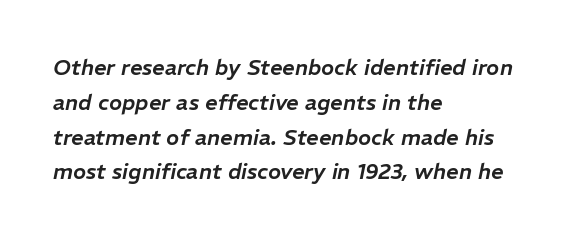
These lines stack with their left ends in a neat column. Nobody touched the tracking dial on this one. Only glyphs here, with clear space below each row. How would I describe the line gaps? Plain and ordinary. A typesetter would mark this as italic.
